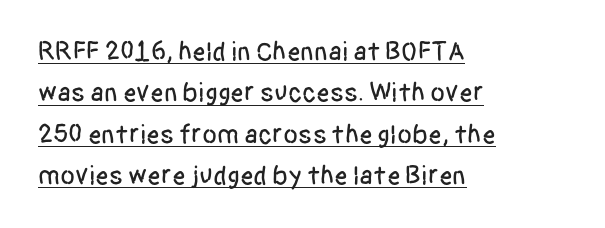
Q: Is the text italic (slanted)? A: No, it is upright.
Q: Is the text underlined? A: Yes.
Q: How is the paragraph aligned? A: Left-aligned.
Q: Is the spacing between letters normal or unusually wide? A: Normal.
Q: Is the spacing between lines tight, normal or loose? A: Normal.
